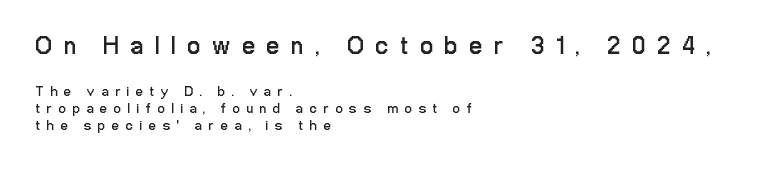
Q: Is the text bold? A: No.
Q: Is the text italic (slanted)? A: No, it is upright.
Q: Is the text underlined? A: No.
Q: How is the paragraph aligned? A: Left-aligned.
Q: Is the spacing between letters normal or unusually wide? A: Unusually wide.
Q: Which block of text is set in a larger size, the first (top) or the second (bottom)? A: The first (top) one.
